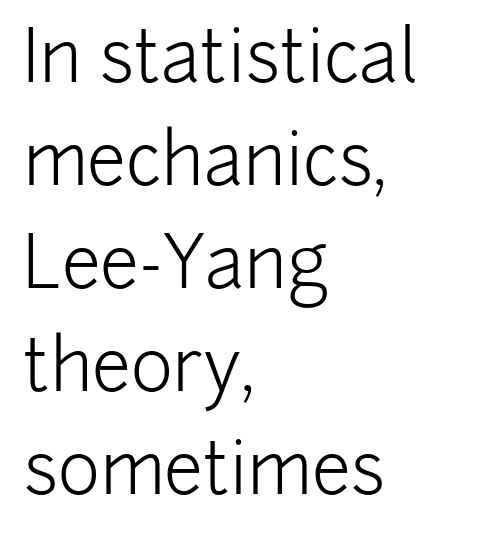
Q: Is the text bold? A: No.
Q: Is the text italic (slanted)? A: No, it is upright.
Q: Is the typeface a serif or a sans-serif typeface? A: Sans-serif.
Q: Is the text underlined? A: No.
Q: How is the paragraph aligned? A: Left-aligned.
Q: Is the spacing between letters normal or unusually wide? A: Normal.
Q: Is the spacing between lines tight, normal or loose? A: Normal.
Q: Width (condensed, normal, or wide)? A: Normal.
Q: Stroke contrast? A: Low.
Q: x-height? A: Medium.
Q: Monospaced? A: No.
